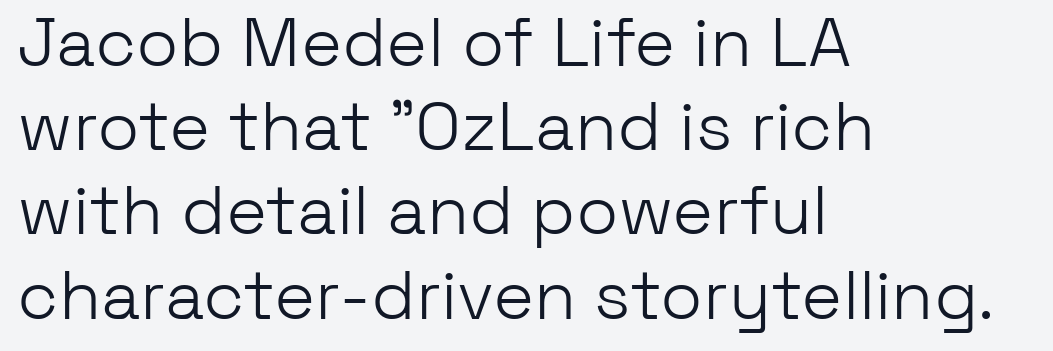
{"serif": "no", "italic": "no", "bold": "no", "weight": "light", "width": "normal", "stroke_contrast": "low", "x_height": "medium", "monospaced": "no", "underline": "no", "align": "left", "line_spacing_ratio": 1.22, "letter_spacing": "normal", "letter_spacing_em": 0.0, "glyph_px": 69}
